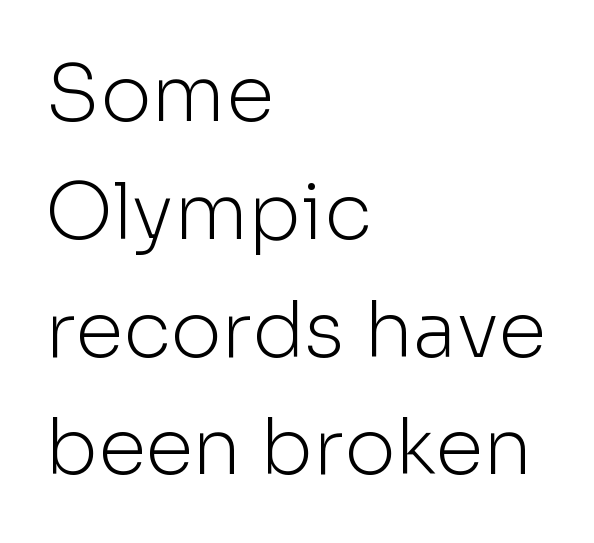
The image shows 78 px light sans-serif type, upright; set left-aligned, normal line spacing (1.51x), normal letter spacing, not underlined; low stroke contrast and a medium x-height.
